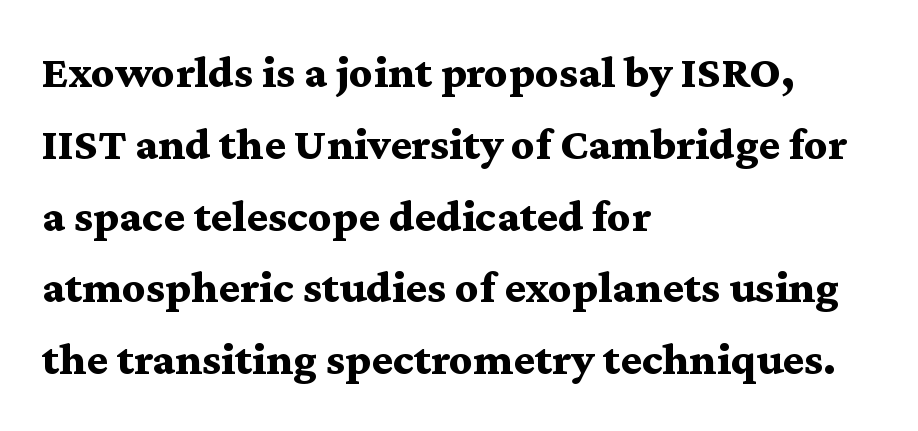
The image shows 46 px bold, wide serif type, upright; set left-aligned, normal line spacing (1.56x), normal letter spacing, not underlined; medium stroke contrast and a medium x-height.
